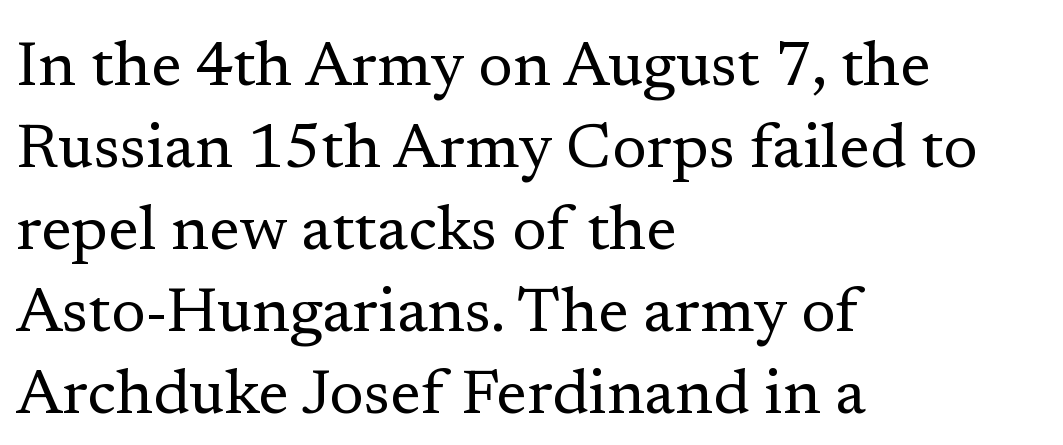
The rendering uses natural spacing where letterforms have individual widths. Standard letterfit; no display-style spreading of the glyphs. Rows of type keep a routine distance in the vertical direction. The typography opts for an upright posture over an oblique one.
